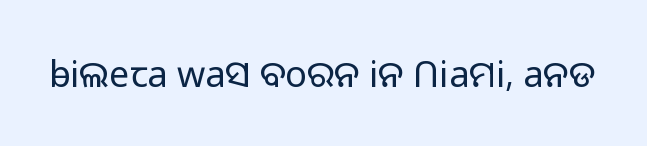
{"serif": "no", "italic": "no", "bold": "no", "weight": "light", "width": "normal", "stroke_contrast": "low", "x_height": "medium", "monospaced": "no", "underline": "no", "letter_spacing": "normal", "letter_spacing_em": 0.0, "glyph_px": 36}
